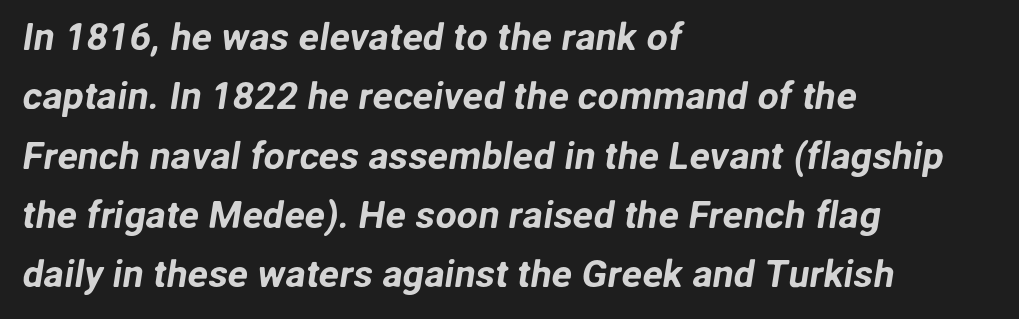
{"serif": "no", "width": "normal", "stroke_contrast": "low", "x_height": "medium", "monospaced": "no", "underline": "no", "align": "left", "line_spacing": "normal", "line_spacing_ratio": 1.56, "letter_spacing": "normal", "letter_spacing_em": 0.0, "glyph_px": 38}
